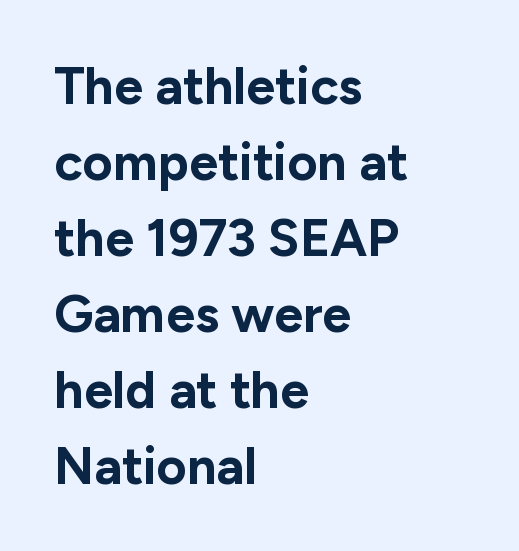
Underline: absent. Is this a fixed-width face? No — the glyphs have proportional, varying widths. Short note: letters normally spaced. Heavy, bold letterforms. The letters stand upright; this is a roman face.
